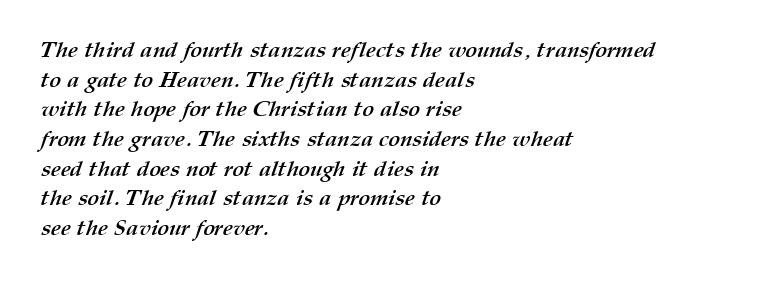
The typesetting leans heavy: a genuine bold. Leading: standard. The ragged edge is on the right, which tells us the setting is flush left. Spacing between characters is what you'd get straight out of the box. The passage shown is not underscored anywhere.
